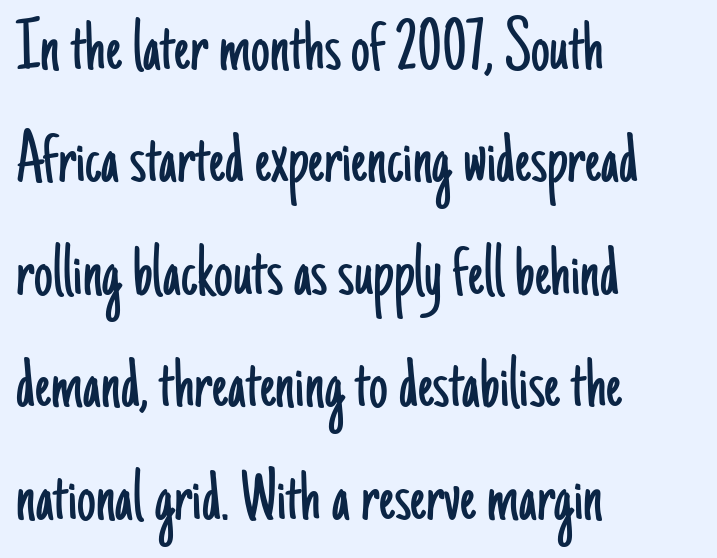
The face used here is proportionally spaced, like ordinary book or web type. Notice how the stems are strictly vertical — no italics here. Where is the straight margin? On the left. This rendering leaves character spacing at its baseline value. Letterform terminals end flat and unadorned throughout the passage. Each new line begins a customary step beneath the previous one.
